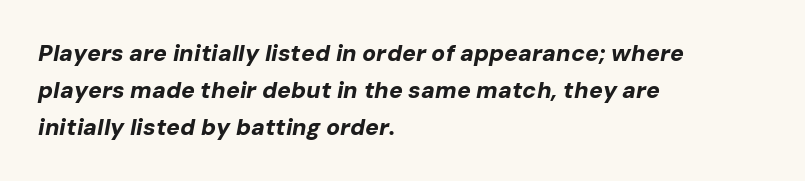
Q: Is the text bold? A: Yes.
Q: Is the text italic (slanted)? A: Yes, it leans right by about 10 degrees.
Q: Is the text underlined? A: No.
Q: How is the paragraph aligned? A: Left-aligned.
Q: Is the spacing between letters normal or unusually wide? A: Normal.
Q: Is the spacing between lines tight, normal or loose? A: Normal.
